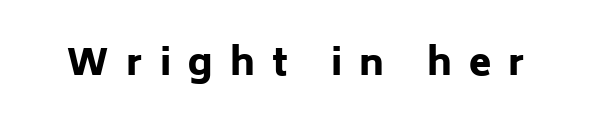
A bare baseline throughout the passage. The strokes are fattened all the way to bold. This sample has the flowing, uneven cadence of proportional lettering. Does extra space separate the letters? Yes, quite a lot of it. Unlike italic type, these characters show no tilt at all.
